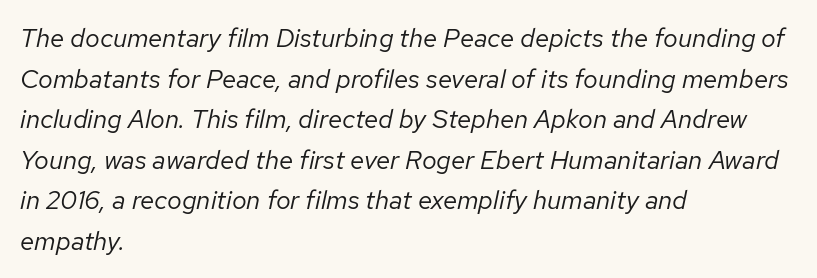
The image shows 26 px text type, italic (leaning right); set left-aligned, normal line spacing (1.56x), normal letter spacing, not underlined.
